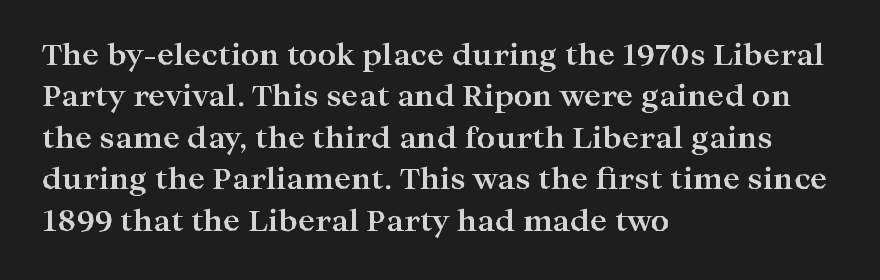
The image shows 29 px bold, wide serif type, upright; set left-aligned, normal line spacing (1.43x), normal letter spacing, not underlined; high stroke contrast and a medium x-height.
